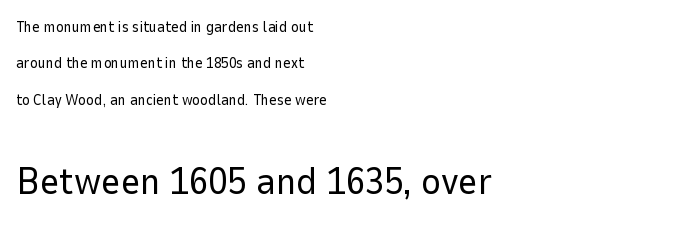
The glyphs are unaccompanied by any horizontal stroke below them. Note the varied advance widths — an 'i' is clearly narrower than an 'm'. This is sans-serif lettering, the kind often seen on screens and signage. Style check: upright. The letterforms sit shoulder to shoulder at normal distance.
